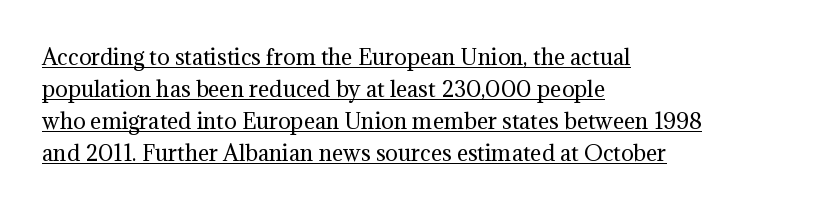
Q: Is the text bold? A: No.
Q: Is the text italic (slanted)? A: No, it is upright.
Q: Is the text underlined? A: Yes.
Q: How is the paragraph aligned? A: Left-aligned.
Q: Is the spacing between letters normal or unusually wide? A: Normal.
Q: Is the spacing between lines tight, normal or loose? A: Normal.
